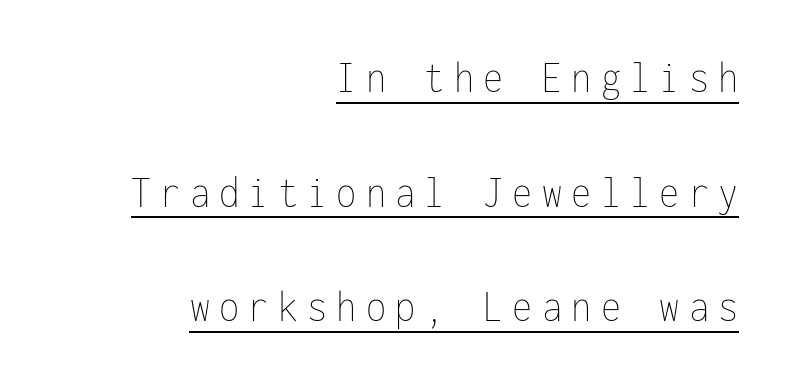
{"italic": "no", "bold": "no", "weight": "thin", "width": "condensed", "stroke_contrast": "low", "x_height": "medium", "monospaced": "yes", "underline": "yes", "align": "right", "line_spacing": "loose", "line_spacing_ratio": 2.49, "letter_spacing": "wide", "letter_spacing_em": 0.2, "glyph_px": 46}
